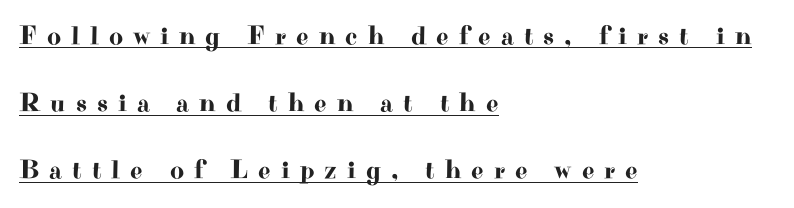
Line beginnings align vertically; line endings do not. Notice how the stems are strictly vertical — no italics here. Display-style spreading of the glyphs; the letterfit is very open. Does a line run under the words? Yes, clearly.
